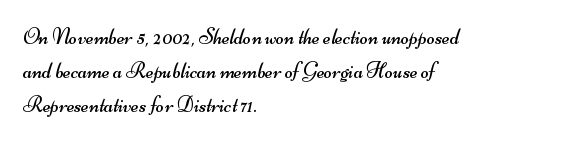
{"bold": "no", "underline": "no", "align": "left", "line_spacing": "normal", "line_spacing_ratio": 1.54, "letter_spacing": "normal", "letter_spacing_em": 0.0, "glyph_px": 22}
